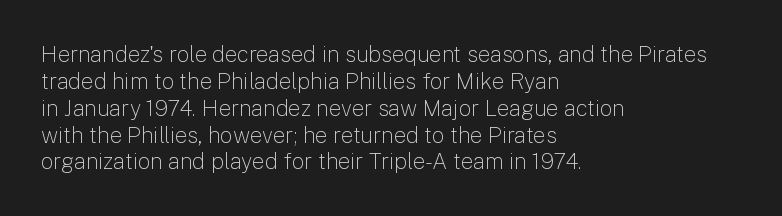
Q: Is the text bold? A: No.
Q: Is the text italic (slanted)? A: No, it is upright.
Q: Is the text underlined? A: No.
Q: How is the paragraph aligned? A: Left-aligned.
Q: Is the spacing between letters normal or unusually wide? A: Normal.
